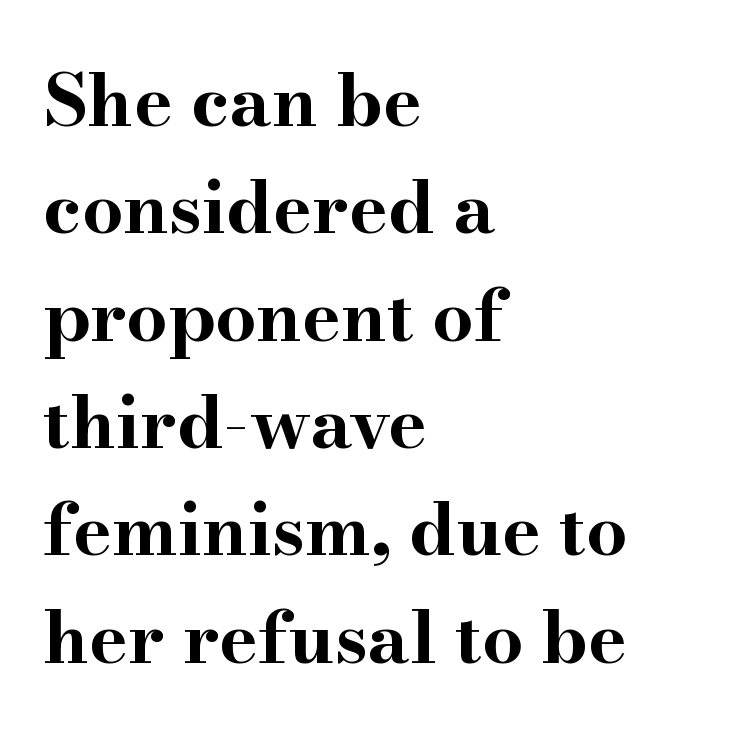
The image shows 73 px bold, wide serif type, upright; set left-aligned, normal line spacing (1.47x), normal letter spacing, not underlined; high stroke contrast and a small x-height.
